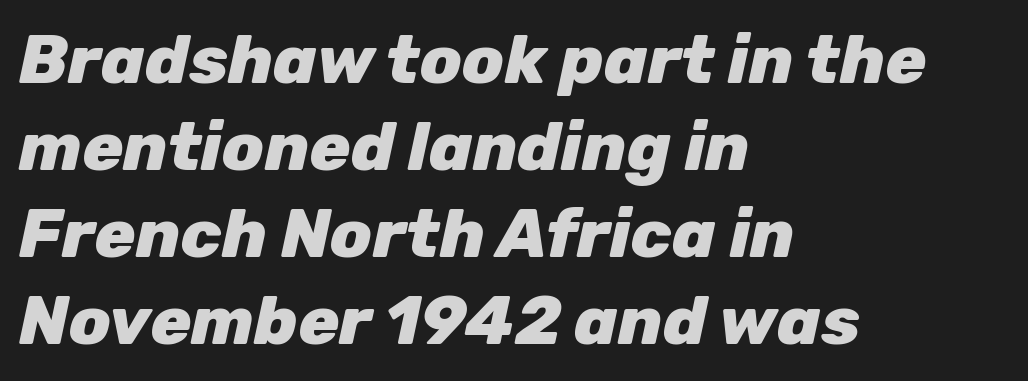
Every row of glyphs begins at an identical x-position on the left. Nobody drew a line under any word here. Do the characters align in a grid? No, the font is proportional. The rendering applies a slant to the glyphs.
